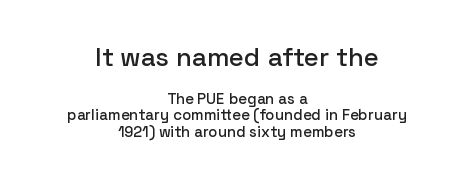
Q: Is the text italic (slanted)? A: No, it is upright.
Q: Is the text underlined? A: No.
Q: How is the paragraph aligned? A: Centered.
Q: Is the spacing between letters normal or unusually wide? A: Normal.
Q: Is the spacing between lines tight, normal or loose? A: Tight.
Q: Which block of text is set in a larger size, the first (top) or the second (bottom)? A: The first (top) one.
